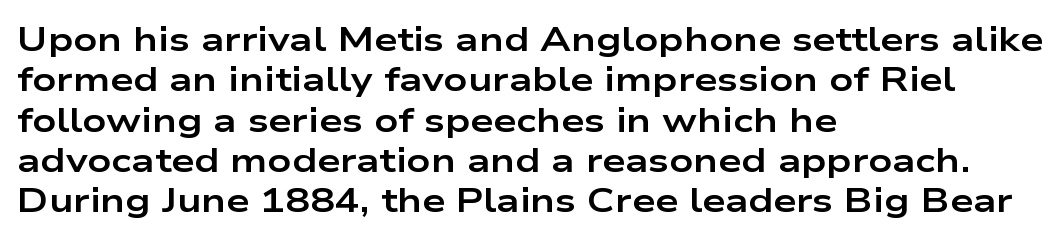
Q: Is the text bold? A: Yes.
Q: Is the text italic (slanted)? A: No, it is upright.
Q: Is the typeface a serif or a sans-serif typeface? A: Sans-serif.
Q: Is the text underlined? A: No.
Q: How is the paragraph aligned? A: Left-aligned.
Q: Is the spacing between letters normal or unusually wide? A: Normal.
Q: Width (condensed, normal, or wide)? A: Wide.
Q: Stroke contrast? A: Low.
Q: x-height? A: Medium.
Q: Monospaced? A: No.
